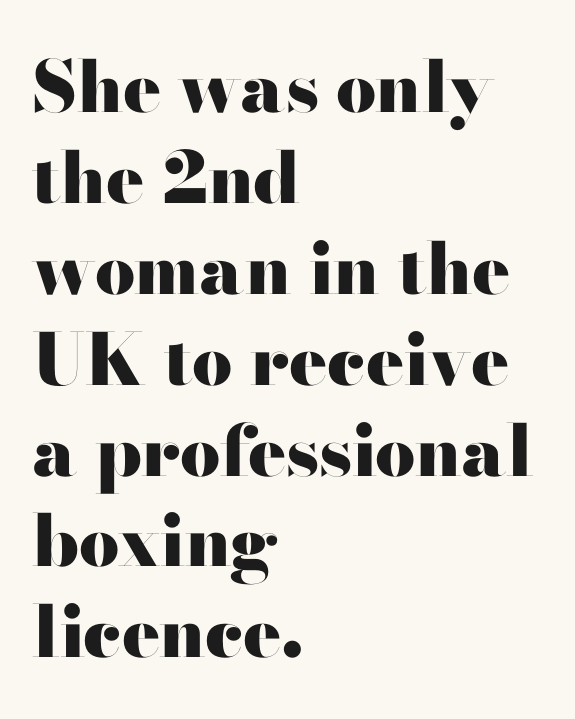
The image shows 71 px heavy, wide sans-serif type, upright; set left-aligned, normal line spacing (1.28x), normal letter spacing, not underlined; high stroke contrast and a small x-height.
